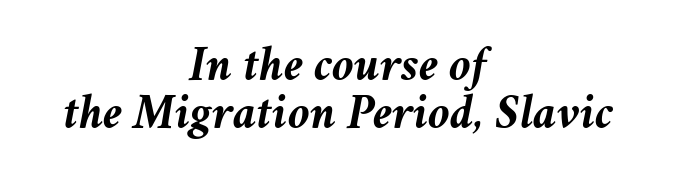
Q: Is the text bold? A: Yes.
Q: Is the text italic (slanted)? A: Yes, it leans right by about 11 degrees.
Q: Is the text underlined? A: No.
Q: How is the paragraph aligned? A: Centered.
Q: Is the spacing between letters normal or unusually wide? A: Normal.
Q: Is the spacing between lines tight, normal or loose? A: Tight.
Q: Width (condensed, normal, or wide)? A: Normal.
Q: Stroke contrast? A: Medium.
Q: x-height? A: Medium.
Q: Monospaced? A: No.
